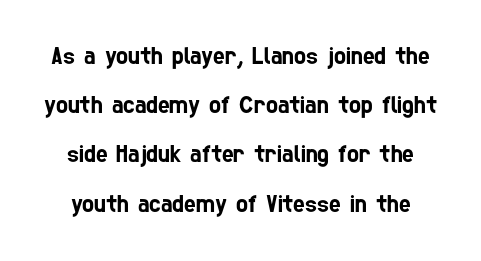
The image shows 25 px text type; set loose line spacing (1.97x), normal letter spacing, not underlined.
